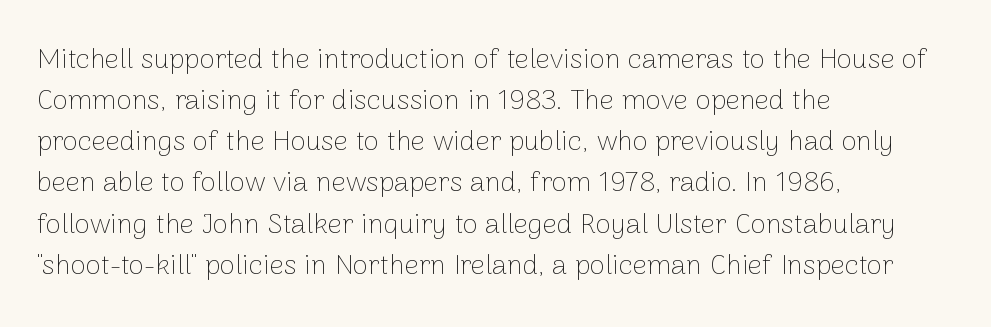
The block of text has a typical density, with ordinary space between rows. Nobody drew a line under any word here. Short and long lines alike share a common starting point at left. This sample uses an upright cut, with every glyph sitting square on the baseline. You could call the tracking neutral — neither tight nor loose.
